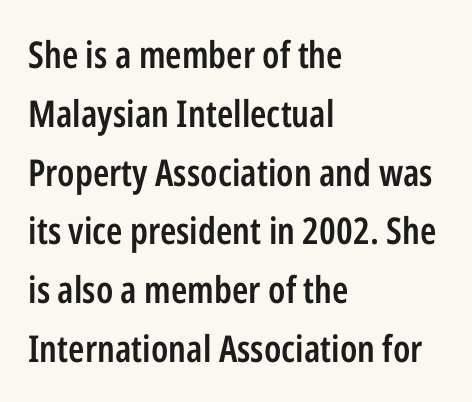
The image shows 37 px semibold, condensed sans-serif type, upright; set left-aligned, normal line spacing (1.59x), normal letter spacing, not underlined; low stroke contrast and a medium x-height.
